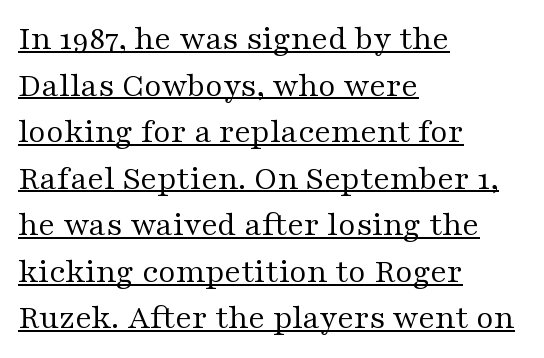
Q: Is the text bold? A: No.
Q: Is the text italic (slanted)? A: No, it is upright.
Q: Is the typeface a serif or a sans-serif typeface? A: Serif.
Q: Is the text underlined? A: Yes.
Q: How is the paragraph aligned? A: Left-aligned.
Q: Is the spacing between letters normal or unusually wide? A: Normal.
Q: Is the spacing between lines tight, normal or loose? A: Normal.
Q: Width (condensed, normal, or wide)? A: Wide.
Q: Stroke contrast? A: Medium.
Q: x-height? A: Medium.
Q: Monospaced? A: No.
